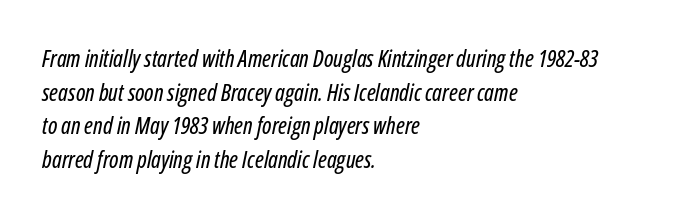
Q: Is the text italic (slanted)? A: Yes, it leans right by about 12 degrees.
Q: Is the text underlined? A: No.
Q: How is the paragraph aligned? A: Left-aligned.
Q: Is the spacing between letters normal or unusually wide? A: Normal.
Q: Is the spacing between lines tight, normal or loose? A: Normal.
